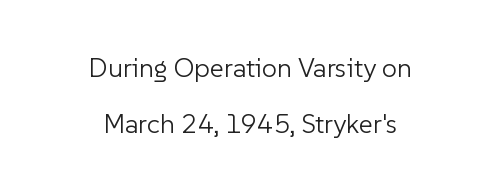
Each stroke keeps to a modest, everyday thickness or less. Italic: no, the glyphs are upright roman. Alignment: centered. Short note: letters normally spaced.
